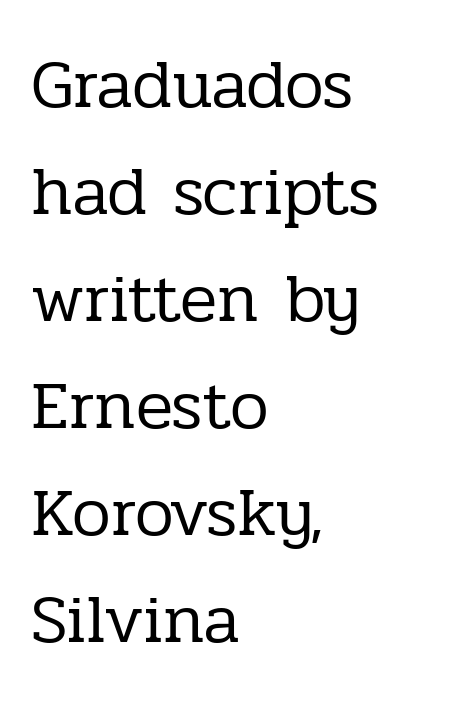
The image shows 69 px regular-weight serif type, upright; set left-aligned, normal line spacing (1.55x), normal letter spacing, not underlined; low stroke contrast and a medium x-height.
